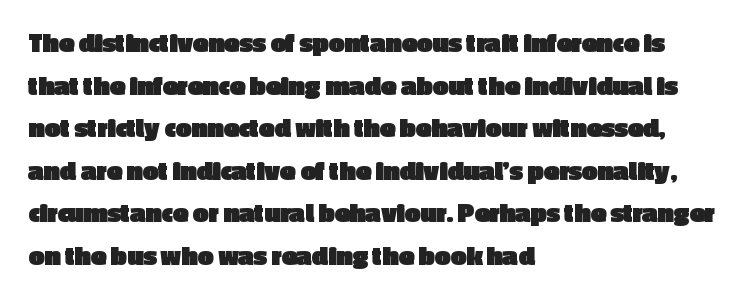
Q: Is the text bold? A: Yes.
Q: Is the text italic (slanted)? A: No, it is upright.
Q: Is the typeface a serif or a sans-serif typeface? A: Sans-serif.
Q: Is the text underlined? A: No.
Q: How is the paragraph aligned? A: Left-aligned.
Q: Is the spacing between letters normal or unusually wide? A: Normal.
Q: Is the spacing between lines tight, normal or loose? A: Normal.
Q: Width (condensed, normal, or wide)? A: Normal.
Q: x-height? A: Medium.
Q: Monospaced? A: No.
